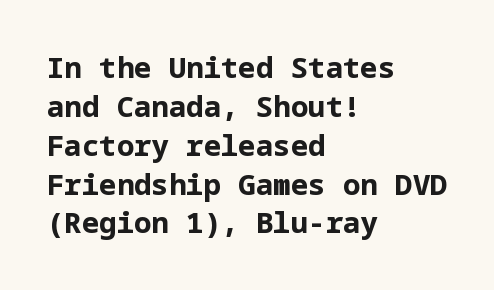
Q: Is the text bold? A: Yes.
Q: Is the text italic (slanted)? A: No, it is upright.
Q: Is the typeface a serif or a sans-serif typeface? A: Sans-serif.
Q: Is the text underlined? A: No.
Q: How is the paragraph aligned? A: Left-aligned.
Q: Is the spacing between letters normal or unusually wide? A: Normal.
Q: Is the spacing between lines tight, normal or loose? A: Normal.
Q: Width (condensed, normal, or wide)? A: Normal.
Q: Stroke contrast? A: Low.
Q: x-height? A: Medium.
